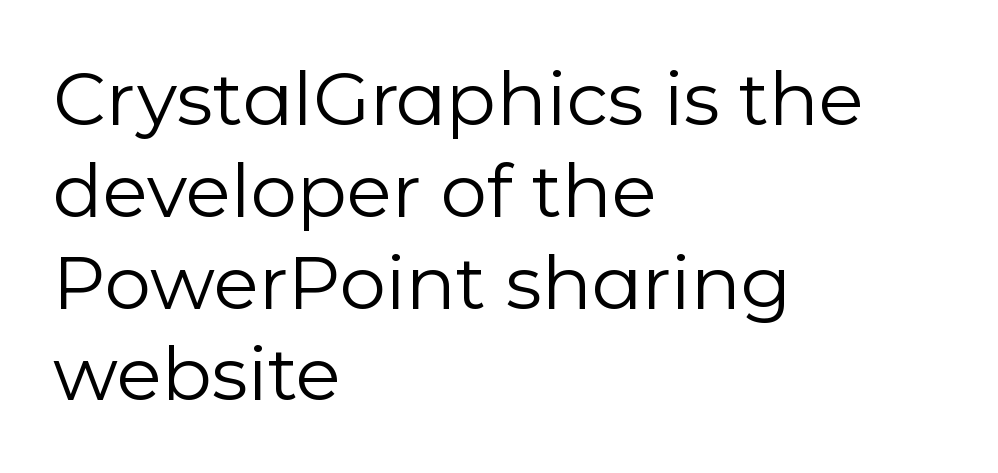
Line starts are locked; line ends wander. These lines are composed in type without serifs. Words float on clear page, feet unadorned. The cut favours lightness, reaching ordinary text weight at its darkest.
